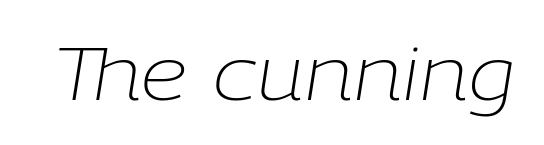
Q: Is the text bold? A: No.
Q: Is the text italic (slanted)? A: Yes, it leans right by about 9 degrees.
Q: Is the text underlined? A: No.
Q: Is the spacing between letters normal or unusually wide? A: Normal.
Q: Width (condensed, normal, or wide)? A: Normal.
Q: Stroke contrast? A: Low.
Q: x-height? A: Medium.
Q: Monospaced? A: No.
